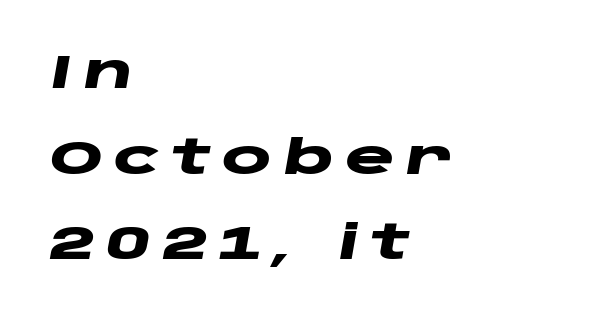
The image shows 47 px heavy, wide type, italic (leaning right); set left-aligned, line spacing 1.82x, unusually wide letter spacing (+0.24 em), not underlined; low stroke contrast and a large x-height.
